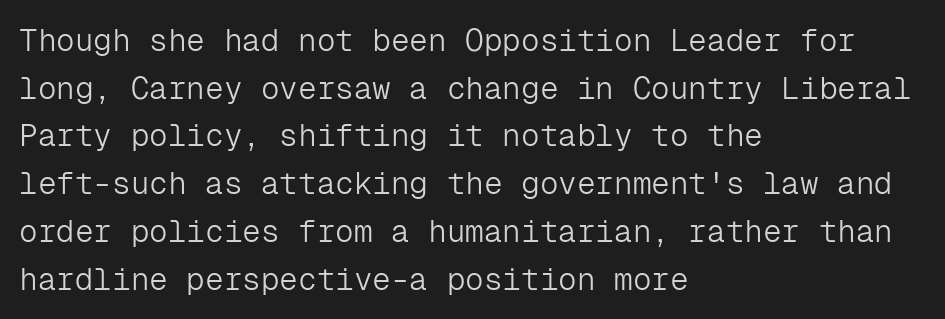
{"serif": "no", "italic": "no", "bold": "no", "weight": "light", "width": "normal", "stroke_contrast": "low", "x_height": "medium", "monospaced": "yes", "underline": "no", "align": "left", "line_spacing": "normal", "line_spacing_ratio": 1.54, "letter_spacing": "normal", "letter_spacing_em": 0.0, "glyph_px": 31}
